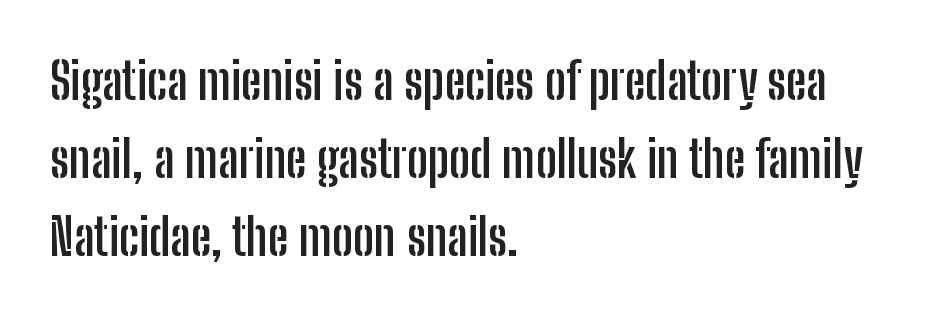
The image shows 50 px semibold, condensed sans-serif type, upright; set left-aligned, normal line spacing (1.56x), normal letter spacing, not underlined; low stroke contrast and a medium x-height.
